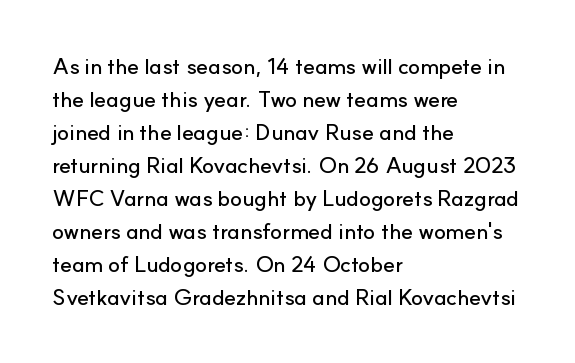
Q: Is the text italic (slanted)? A: No, it is upright.
Q: Is the text underlined? A: No.
Q: How is the paragraph aligned? A: Left-aligned.
Q: Is the spacing between letters normal or unusually wide? A: Normal.
Q: Is the spacing between lines tight, normal or loose? A: Normal.
